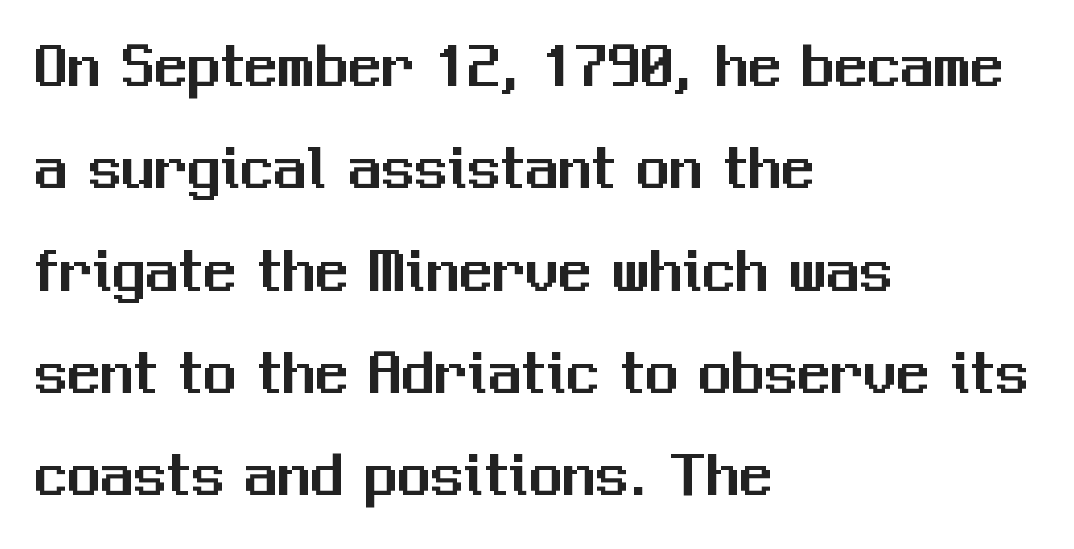
{"serif": "no", "italic": "no", "width": "normal", "stroke_contrast": "medium", "x_height": "medium", "monospaced": "no", "underline": "no", "align": "left", "line_spacing": "normal", "line_spacing_ratio": 1.55, "letter_spacing": "normal", "letter_spacing_em": 0.0, "glyph_px": 66}
